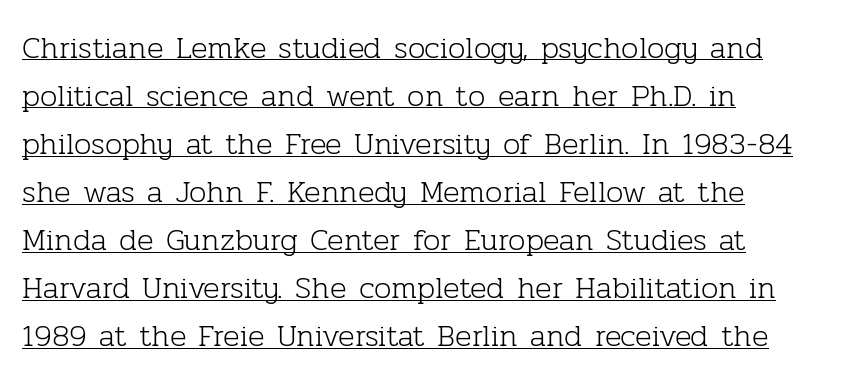
Q: Is the text bold? A: No.
Q: Is the text italic (slanted)? A: No, it is upright.
Q: Is the typeface a serif or a sans-serif typeface? A: Serif.
Q: Is the text underlined? A: Yes.
Q: How is the paragraph aligned? A: Left-aligned.
Q: Is the spacing between letters normal or unusually wide? A: Normal.
Q: Is the spacing between lines tight, normal or loose? A: Normal.
Q: Width (condensed, normal, or wide)? A: Normal.
Q: Stroke contrast? A: Low.
Q: x-height? A: Medium.
Q: Monospaced? A: No.
